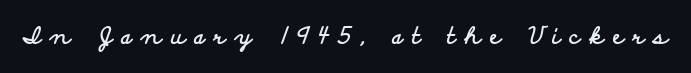
A bare baseline throughout the passage. What weight is shown? A full bold with thick strokes. The horizontal fit of the characters is loose and conspicuously gappy.
